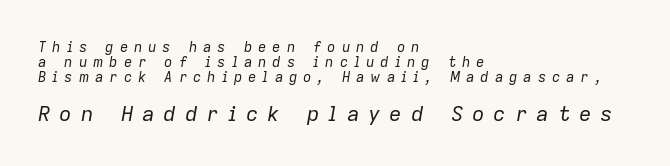
Q: Is the text bold? A: No.
Q: Is the text italic (slanted)? A: Yes, it leans right by about 9 degrees.
Q: Is the text underlined? A: No.
Q: How is the paragraph aligned? A: Left-aligned.
Q: Is the spacing between letters normal or unusually wide? A: Unusually wide.
Q: Is the spacing between lines tight, normal or loose? A: Tight.
Q: Which block of text is set in a larger size, the first (top) or the second (bottom)? A: The second (bottom) one.
